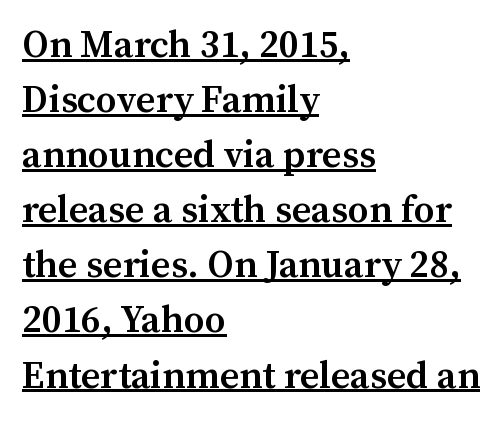
{"serif": "yes", "italic": "no", "bold": "semi", "weight": "semibold", "width": "normal", "stroke_contrast": "medium", "x_height": "medium", "monospaced": "no", "underline": "yes", "align": "left", "line_spacing": "normal", "line_spacing_ratio": 1.45, "letter_spacing": "normal", "letter_spacing_em": 0.0, "glyph_px": 38}
